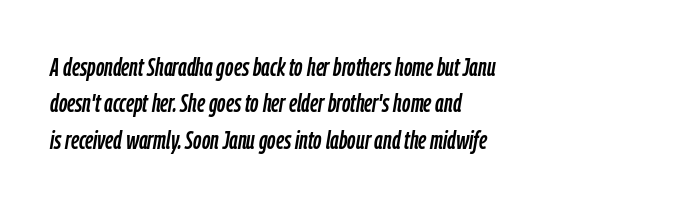
Q: Is the text italic (slanted)? A: Yes, it leans right by about 9 degrees.
Q: Is the text underlined? A: No.
Q: How is the paragraph aligned? A: Left-aligned.
Q: Is the spacing between letters normal or unusually wide? A: Normal.
Q: Is the spacing between lines tight, normal or loose? A: Normal.
